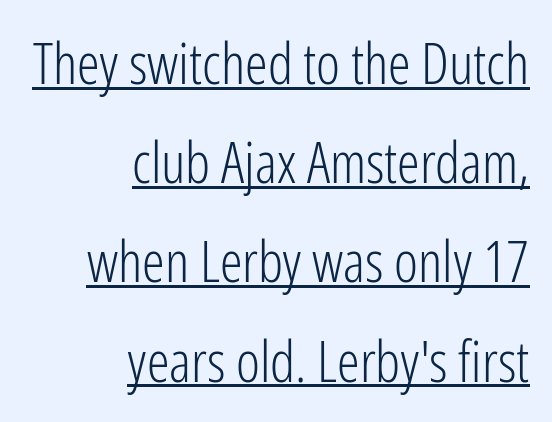
{"serif": "no", "italic": "no", "bold": "no", "weight": "light", "width": "condensed", "stroke_contrast": "low", "x_height": "medium", "monospaced": "no", "underline": "yes", "align": "right", "line_spacing_ratio": 1.74, "letter_spacing": "normal", "letter_spacing_em": 0.0, "glyph_px": 57}
